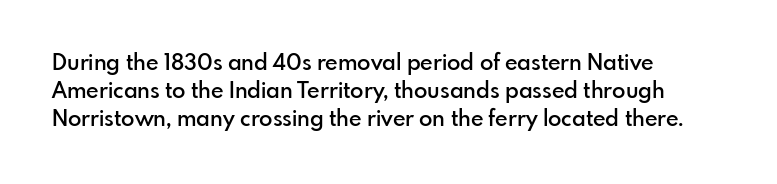
Regular leading. Is there any slant? The stems are plumb. You could call the tracking neutral — neither tight nor loose. A bare baseline throughout the passage.
